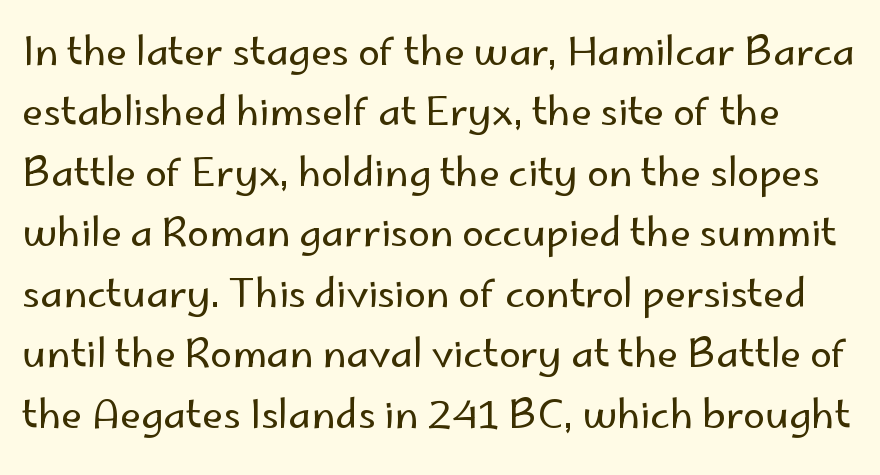
{"serif": "no", "italic": "no", "bold": "no", "weight": "regular", "width": "normal", "stroke_contrast": "low", "x_height": "small", "monospaced": "no", "underline": "no", "line_spacing": "normal", "line_spacing_ratio": 1.55, "letter_spacing": "normal", "letter_spacing_em": 0.0, "glyph_px": 39}
